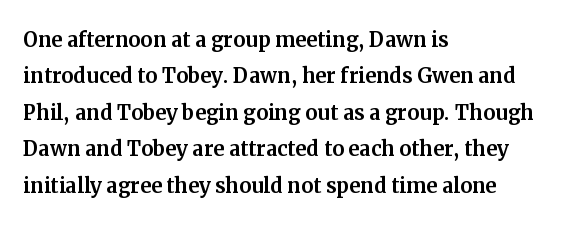
Tracking value appears to be zero — textbook default spacing. The type sits square on the baseline with zero lean. A clean baseline with only descenders dipping below it. Is the block centered? No — it sits flush against the left margin. Notice how descenders clear the ascenders below comfortably — that's standard leading.
